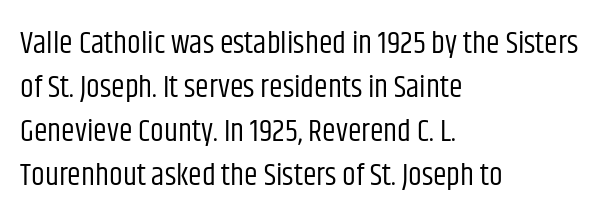
Q: Is the text bold? A: No.
Q: Is the text italic (slanted)? A: No, it is upright.
Q: Is the typeface a serif or a sans-serif typeface? A: Sans-serif.
Q: Is the text underlined? A: No.
Q: How is the paragraph aligned? A: Left-aligned.
Q: Is the spacing between letters normal or unusually wide? A: Normal.
Q: Is the spacing between lines tight, normal or loose? A: Normal.
Q: Width (condensed, normal, or wide)? A: Condensed.
Q: Stroke contrast? A: Low.
Q: x-height? A: Large.
Q: Monospaced? A: No.
